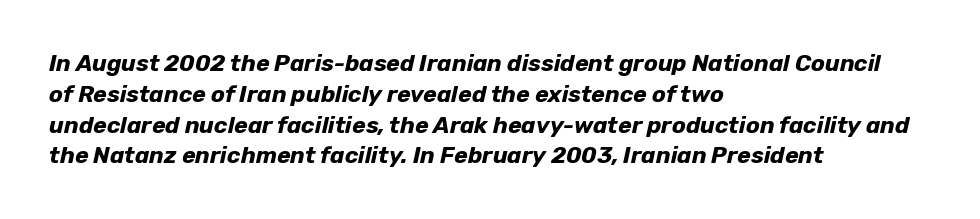
Q: Is the text bold? A: Yes.
Q: Is the text italic (slanted)? A: Yes, it leans right by about 12 degrees.
Q: Is the text underlined? A: No.
Q: How is the paragraph aligned? A: Left-aligned.
Q: Is the spacing between letters normal or unusually wide? A: Normal.
Q: Is the spacing between lines tight, normal or loose? A: Normal.
